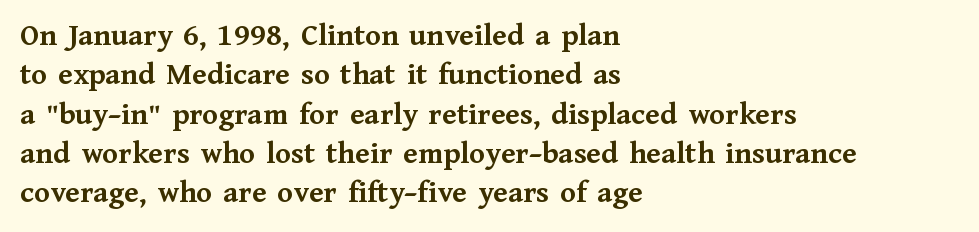
Q: Is the text bold? A: Yes.
Q: Is the text italic (slanted)? A: No, it is upright.
Q: Is the typeface a serif or a sans-serif typeface? A: Serif.
Q: Is the text underlined? A: No.
Q: How is the paragraph aligned? A: Left-aligned.
Q: Is the spacing between letters normal or unusually wide? A: Normal.
Q: Width (condensed, normal, or wide)? A: Normal.
Q: Stroke contrast? A: Medium.
Q: x-height? A: Medium.
Q: Monospaced? A: No.
